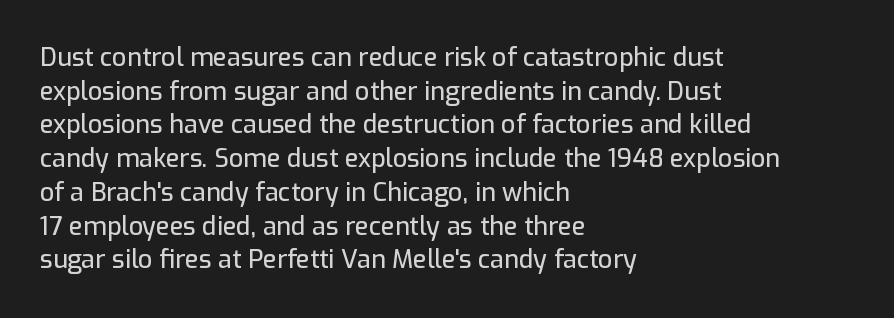
{"italic": "no", "underline": "no", "align": "left", "line_spacing": "normal", "line_spacing_ratio": 1.35, "letter_spacing": "normal", "letter_spacing_em": 0.0, "glyph_px": 25}
